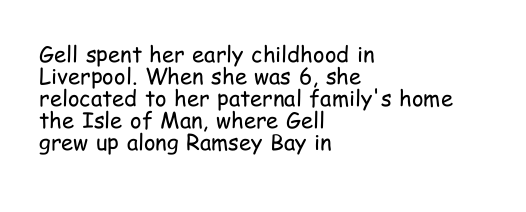
Q: Is the text bold? A: No.
Q: Is the text italic (slanted)? A: No, it is upright.
Q: Is the text underlined? A: No.
Q: How is the paragraph aligned? A: Left-aligned.
Q: Is the spacing between letters normal or unusually wide? A: Normal.
Q: Is the spacing between lines tight, normal or loose? A: Tight.
